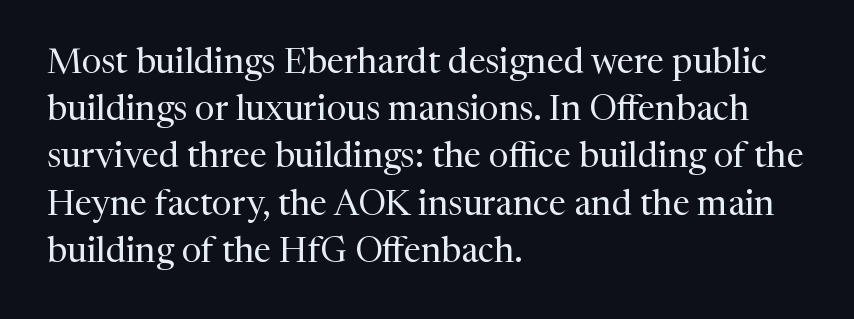
Q: Is the text bold? A: No.
Q: Is the text italic (slanted)? A: No, it is upright.
Q: Is the typeface a serif or a sans-serif typeface? A: Serif.
Q: Is the text underlined? A: No.
Q: How is the paragraph aligned? A: Left-aligned.
Q: Is the spacing between letters normal or unusually wide? A: Normal.
Q: Is the spacing between lines tight, normal or loose? A: Normal.
Q: Width (condensed, normal, or wide)? A: Normal.
Q: Stroke contrast? A: Medium.
Q: x-height? A: Medium.
Q: Monospaced? A: No.
